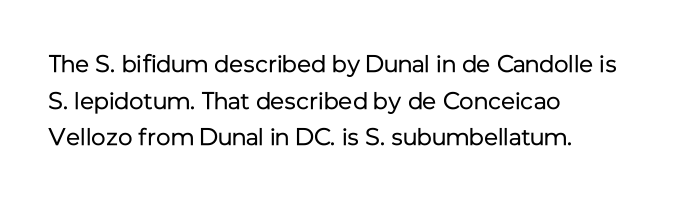
Standard letterfit; no display-style spreading of the glyphs. No chunkiness to these letters — they're not bold. This is roman type, the default non-slanted kind. Does the copy run flush right? No — it runs flush left.
